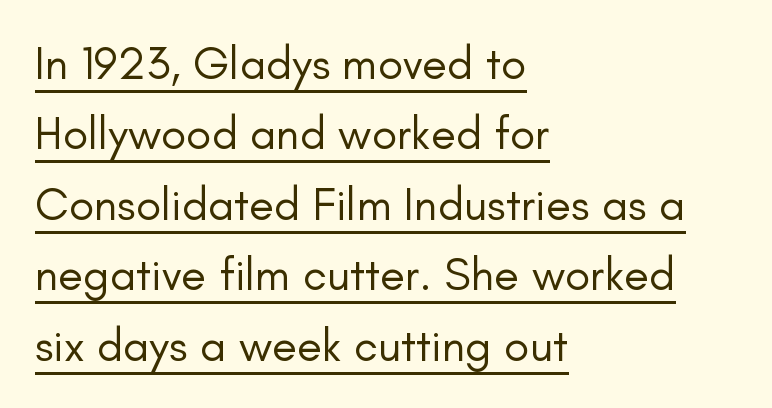
The image shows 46 px regular-weight sans-serif type, upright; set left-aligned, normal line spacing (1.53x), normal letter spacing, underlined; low stroke contrast and a small x-height.
